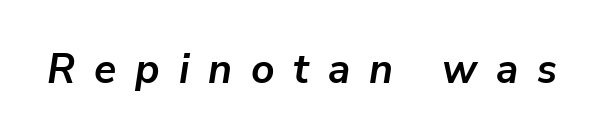
{"italic": "yes", "lean": "right", "slant_degrees": 9, "bold": "yes", "weight": "semibold", "width": "normal", "stroke_contrast": "low", "x_height": "medium", "monospaced": "no", "underline": "no", "letter_spacing": "wide", "letter_spacing_em": 0.46, "glyph_px": 41}
